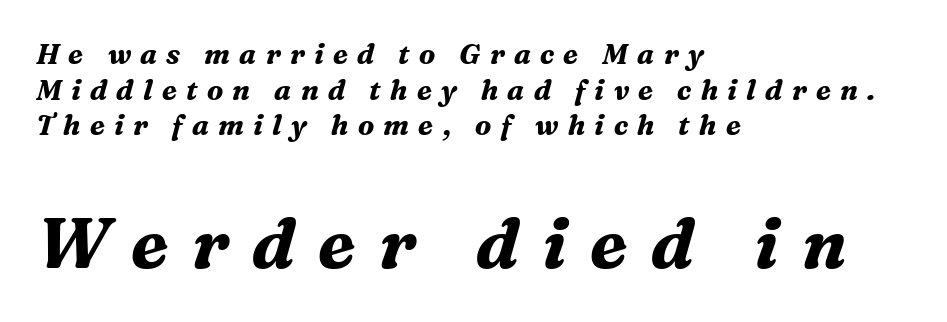
{"serif": "yes", "italic": "yes", "lean": "right", "slant_degrees": 16, "bold": "yes", "weight": "bold", "width": "normal", "stroke_contrast": "medium", "x_height": "medium", "monospaced": "no", "underline": "no", "align": "left", "line_spacing": "normal", "line_spacing_ratio": 1.27, "letter_spacing": "wide", "letter_spacing_em": 0.33, "larger_block": "second", "size_ratio": 2.5, "glyph_px": 70}
